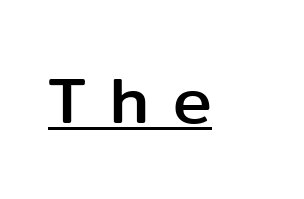
Q: Is the text italic (slanted)? A: No, it is upright.
Q: Is the typeface a serif or a sans-serif typeface? A: Sans-serif.
Q: Is the text underlined? A: Yes.
Q: Is the spacing between letters normal or unusually wide? A: Unusually wide.
Q: Width (condensed, normal, or wide)? A: Normal.
Q: Stroke contrast? A: Low.
Q: x-height? A: Medium.
Q: Monospaced? A: No.
